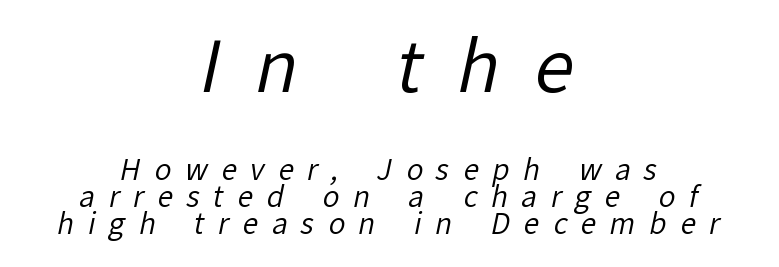
Q: Is the text bold? A: No.
Q: Is the typeface a serif or a sans-serif typeface? A: Sans-serif.
Q: Is the text underlined? A: No.
Q: How is the paragraph aligned? A: Centered.
Q: Is the spacing between letters normal or unusually wide? A: Unusually wide.
Q: Is the spacing between lines tight, normal or loose? A: Tight.
Q: Which block of text is set in a larger size, the first (top) or the second (bottom)? A: The first (top) one.
Q: Width (condensed, normal, or wide)? A: Normal.
Q: Stroke contrast? A: Low.
Q: x-height? A: Medium.
Q: Monospaced? A: No.
